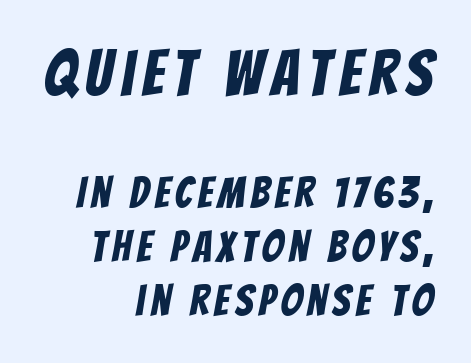
Q: Is the typeface a serif or a sans-serif typeface? A: Sans-serif.
Q: Is the text underlined? A: No.
Q: How is the paragraph aligned? A: Right-aligned.
Q: Is the spacing between lines tight, normal or loose? A: Normal.
Q: Which block of text is set in a larger size, the first (top) or the second (bottom)? A: The first (top) one.
Q: Width (condensed, normal, or wide)? A: Condensed.
Q: Stroke contrast? A: Low.
Q: x-height? A: Large.
Q: Monospaced? A: No.
